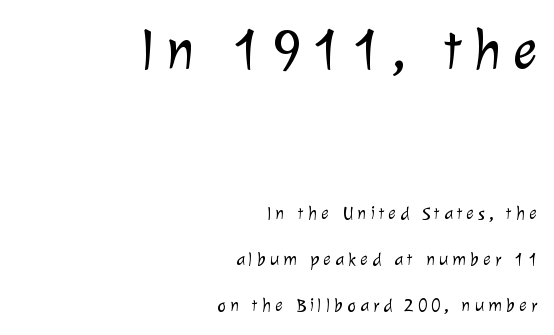
Are there feet on the stems? There aren't — it's a sans. The face used here appears at its bigger size in the upper chunk. Nothing heavy about these letters — not bold at all. These lines have a slow, spaced-out rhythm from letter to letter. The lines are quadded right. These lines stand farther apart than default settings would place them.
